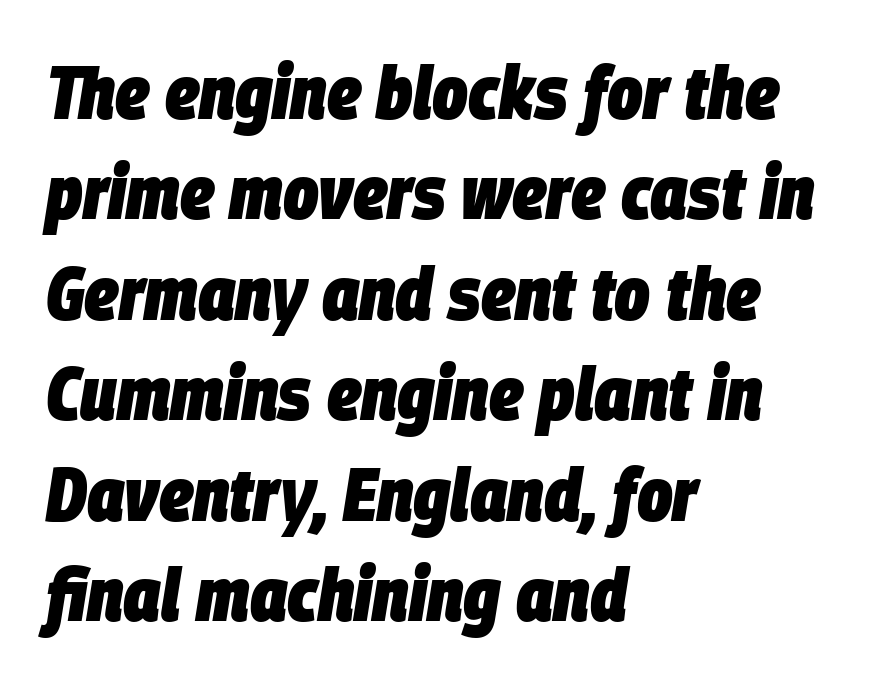
The image shows 75 px heavy, condensed type, italic (leaning right); set left-aligned, normal line spacing (1.34x), normal letter spacing, not underlined; low stroke contrast and a large x-height.
